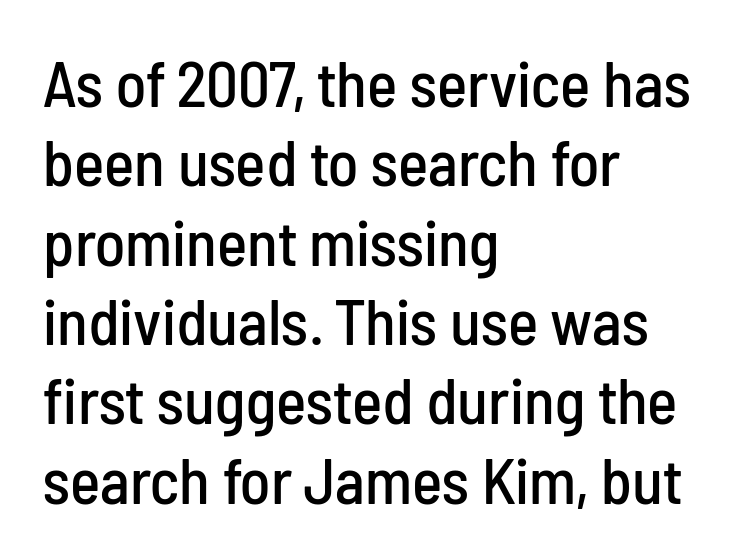
These lines are composed in type without serifs. The face used here is proportionally spaced, like ordinary book or web type. Horizontally, the lines are justified to the leading edge only. Words float on clear page, feet unadorned.
